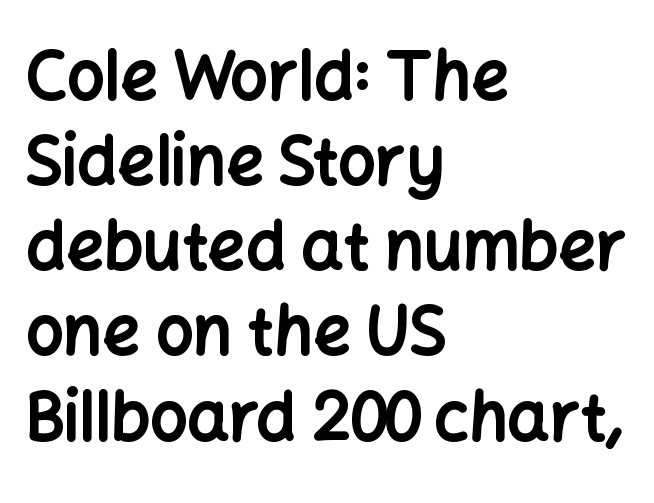
Typesetter's note: full bold, strokes at maximum text heaviness. No italicization has been applied; the sample stays upright. I'd call this a sans setting — the letters go barefoot. Check the space under the baseline: it is left empty.
